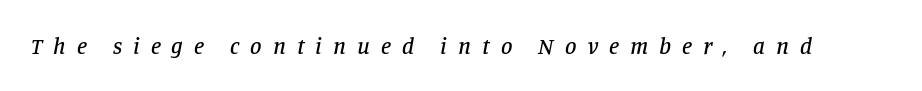
The image shows 23 px text type, italic (leaning right); set unusually wide letter spacing (+0.48 em), not underlined.
